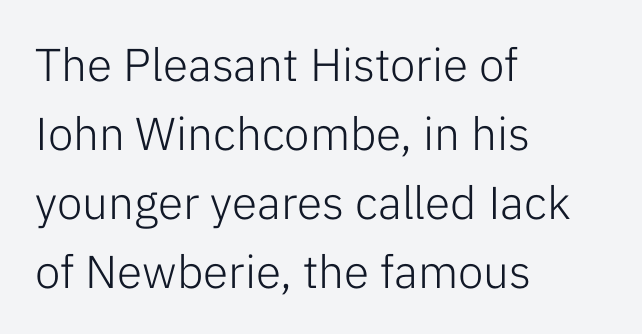
The baseline area is clear. Nothing heavy about these letters — not bold at all. Varying glyph widths throughout — classic text-font behaviour. Regarding serifs, this sample does without them.
